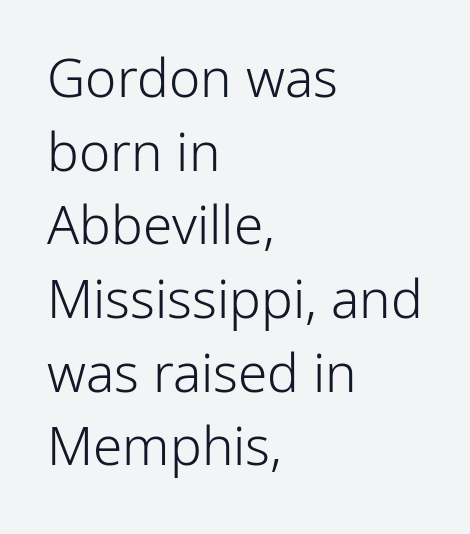
The image shows 53 px light sans-serif type, upright; set left-aligned, normal line spacing (1.39x), normal letter spacing, not underlined; low stroke contrast and a medium x-height.
